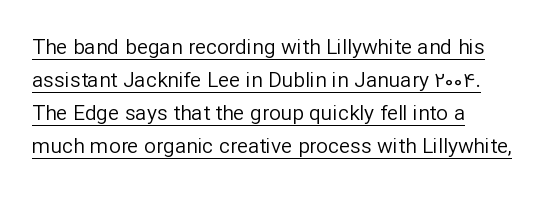
Vertical stems look standard width or narrower in stroke. The axis of the letterforms is exactly vertical. Is there an underline? Yes — a line sits under the letters. The space between consecutive lines is moderate. These lines keep a tight, regular rhythm from letter to letter.
